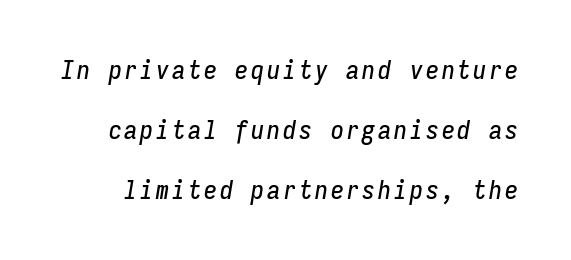
Quick note: underline off. An italicized treatment has been applied to the whole sample. Widely set lines give the paragraph a tall, airy silhouette.
